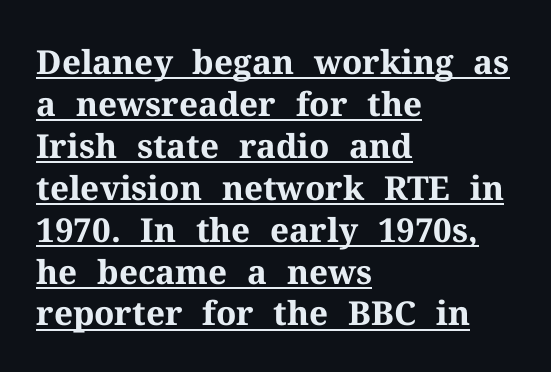
Q: Is the text bold? A: Yes.
Q: Is the text italic (slanted)? A: No, it is upright.
Q: Is the typeface a serif or a sans-serif typeface? A: Serif.
Q: Is the text underlined? A: Yes.
Q: How is the paragraph aligned? A: Left-aligned.
Q: Is the spacing between letters normal or unusually wide? A: Normal.
Q: Is the spacing between lines tight, normal or loose? A: Normal.
Q: Width (condensed, normal, or wide)? A: Normal.
Q: Stroke contrast? A: Medium.
Q: x-height? A: Medium.
Q: Monospaced? A: No.
